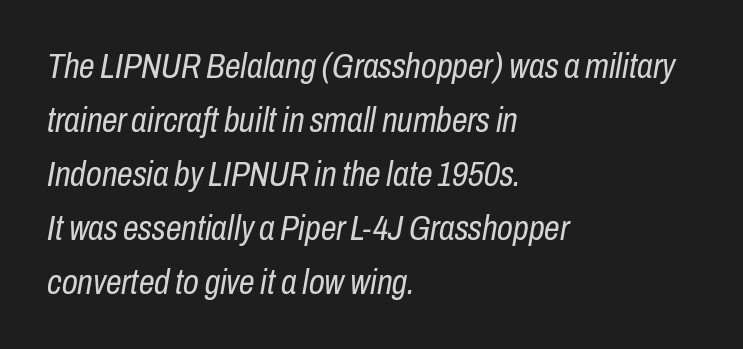
Notice how the passage keeps a crisp vertical edge on the left only. Characters follow at the spacing the type designer built in. Is the stroke heavy? The answer is a plain regular-or-lighter. Just letters on the line, the space beneath them empty. This sample has the flowing, uneven cadence of proportional lettering.
